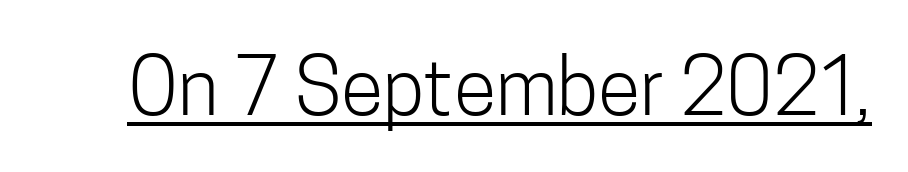
Q: Is the text bold? A: No.
Q: Is the text italic (slanted)? A: No, it is upright.
Q: Is the typeface a serif or a sans-serif typeface? A: Sans-serif.
Q: Is the text underlined? A: Yes.
Q: Is the spacing between letters normal or unusually wide? A: Normal.
Q: Width (condensed, normal, or wide)? A: Condensed.
Q: Stroke contrast? A: Low.
Q: x-height? A: Medium.
Q: Monospaced? A: No.
